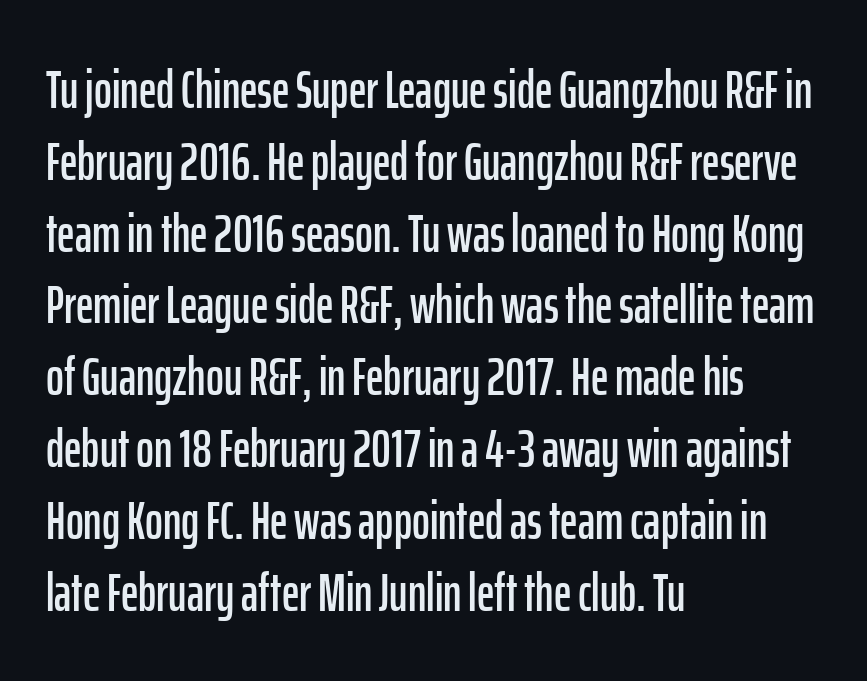
The image shows 54 px condensed sans-serif type, upright; set left-aligned, normal line spacing (1.33x), normal letter spacing, not underlined; low stroke contrast and a medium x-height.
